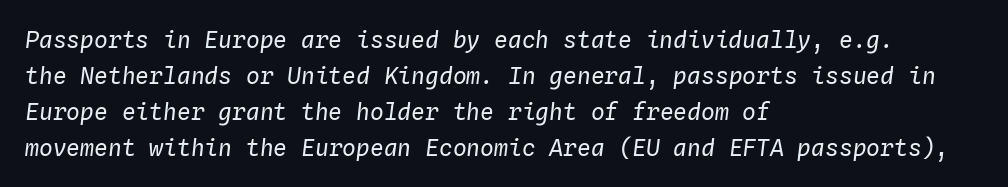
{"italic": "yes", "lean": "right", "slant_degrees": 4, "bold": "no", "underline": "no", "align": "left", "line_spacing": "normal", "line_spacing_ratio": 1.56, "letter_spacing": "normal", "letter_spacing_em": 0.0, "glyph_px": 23}
